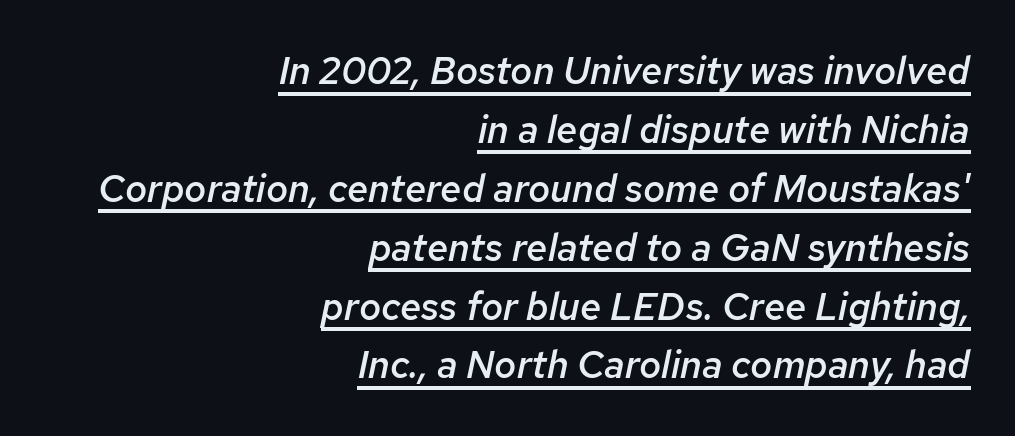
Q: Is the text bold? A: Semi-bold.
Q: Is the text italic (slanted)? A: Yes, it leans right by about 12 degrees.
Q: Is the text underlined? A: Yes.
Q: How is the paragraph aligned? A: Right-aligned.
Q: Is the spacing between letters normal or unusually wide? A: Normal.
Q: Is the spacing between lines tight, normal or loose? A: Normal.
Q: Width (condensed, normal, or wide)? A: Normal.
Q: Stroke contrast? A: Low.
Q: x-height? A: Medium.
Q: Monospaced? A: No.
